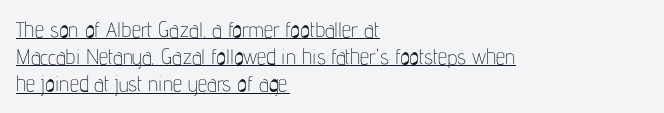
Q: Is the text bold? A: No.
Q: Is the text italic (slanted)? A: No, it is upright.
Q: Is the text underlined? A: Yes.
Q: How is the paragraph aligned? A: Left-aligned.
Q: Is the spacing between letters normal or unusually wide? A: Normal.
Q: Is the spacing between lines tight, normal or loose? A: Normal.
